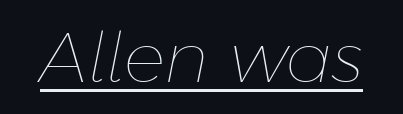
{"italic": "yes", "lean": "right", "slant_degrees": 11, "bold": "no", "weight": "thin", "width": "normal", "stroke_contrast": "low", "x_height": "medium", "monospaced": "no", "underline": "yes", "letter_spacing": "normal", "letter_spacing_em": 0.0, "glyph_px": 69}
